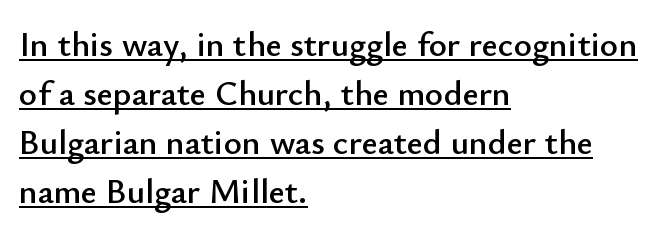
The image shows 35 px sans-serif type, upright; set left-aligned, normal line spacing (1.4x), normal letter spacing, underlined; low stroke contrast and a small x-height.
